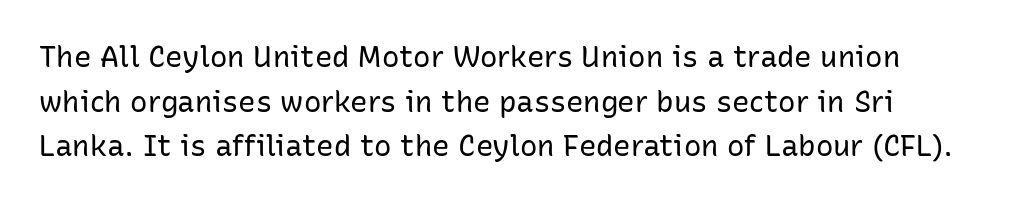
Rendered with straight, roman letterforms. No extra tracking has been applied to these lines. Is this a fixed-width face? No — the glyphs have proportional, varying widths. Is this a sans? Yes — the strokes have no serifs.
